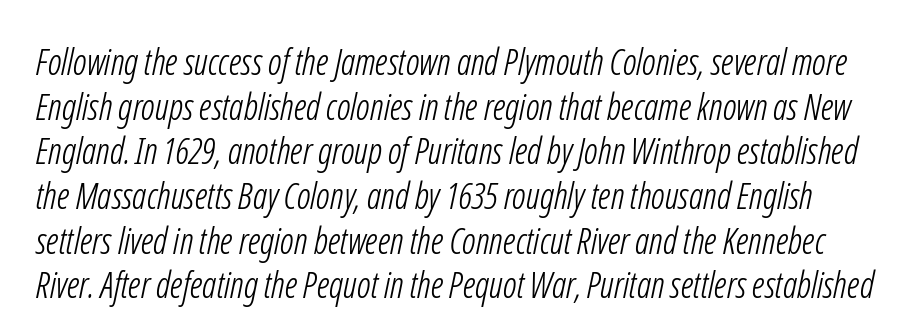
Beneath every word, the page is bare. The passage shown is typeset with a sans-serif family. The strokes are not fattened; the text isn't bold. You could not count columns in this text — the font is proportionally spaced.
